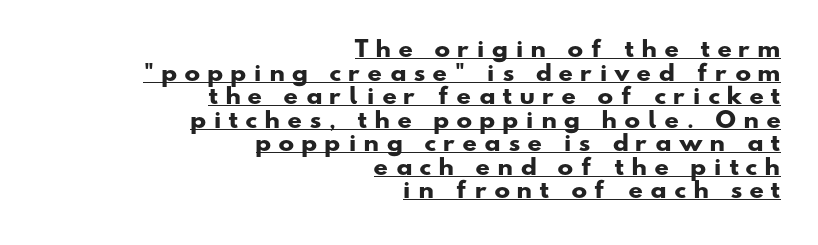
{"bold": "yes", "underline": "yes", "align": "right", "line_spacing": "tight", "line_spacing_ratio": 1.12, "letter_spacing": "wide", "letter_spacing_em": 0.39, "glyph_px": 21}
